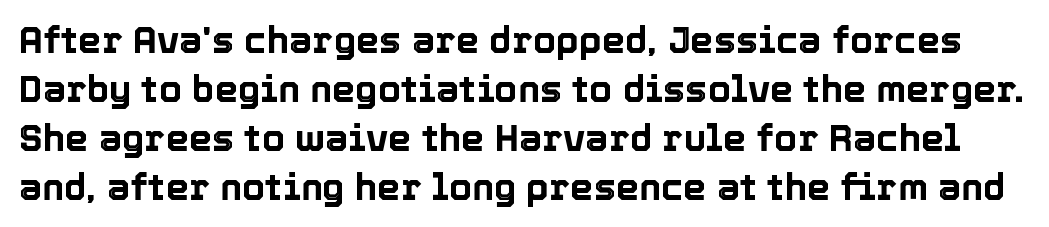
The image shows 37 px text type, upright; set normal line spacing (1.32x), normal letter spacing, not underlined; a medium x-height.
